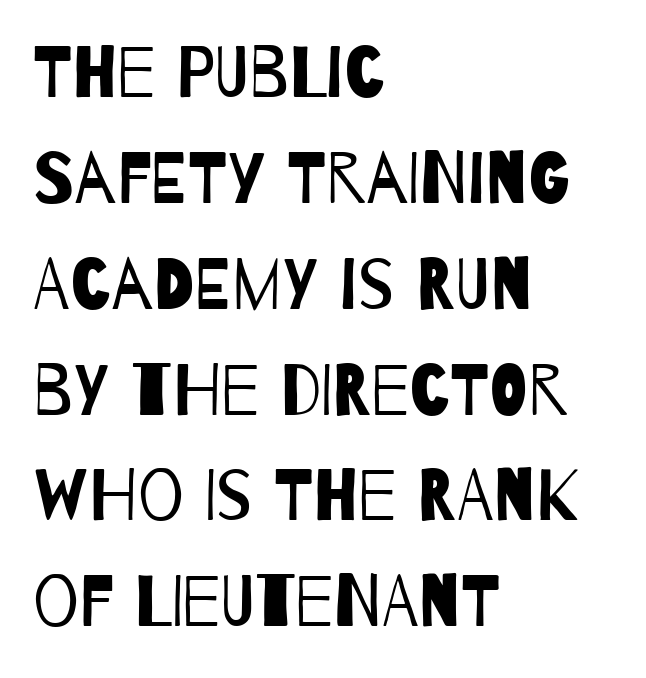
The strokes are not fattened; the text isn't bold. Glyph-to-glyph distance matches everyday printed text. The leading is moderate, giving the passage an even texture. Words float on clear page, feet unadorned. The passage shown is typeset with a sans-serif family.
